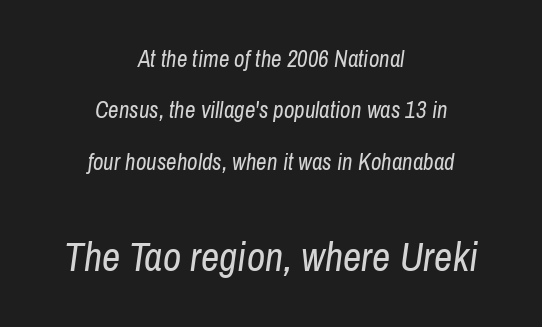
The image shows 40 px regular-weight, condensed type, italic (leaning right); set centered, loose line spacing (2.23x), normal letter spacing, not underlined; the second (bottom) block is 1.74x larger; low stroke contrast and a medium x-height.
